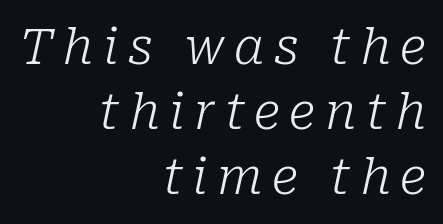
The rendering uses natural spacing where letterforms have individual widths. You can tell it's italic because the verticals aren't actually vertical. Horizontal alignment here is rightward, an uncommon choice for prose. Vertical spacing — default. The characters display serif detailing at their extremities.
